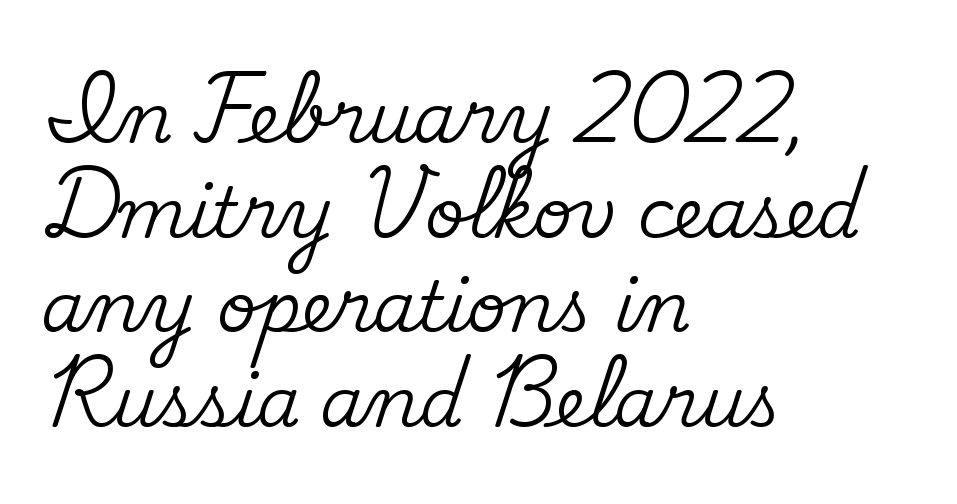
{"width": "normal", "stroke_contrast": "medium", "x_height": "small", "monospaced": "no", "underline": "no", "align": "left", "line_spacing": "normal", "line_spacing_ratio": 1.37, "letter_spacing": "normal", "letter_spacing_em": 0.0, "glyph_px": 69}
